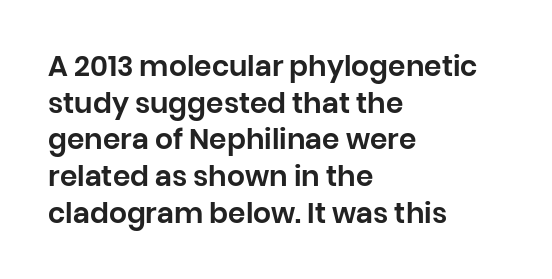
Q: Is the text italic (slanted)? A: No, it is upright.
Q: Is the typeface a serif or a sans-serif typeface? A: Sans-serif.
Q: Is the text underlined? A: No.
Q: How is the paragraph aligned? A: Left-aligned.
Q: Is the spacing between letters normal or unusually wide? A: Normal.
Q: Is the spacing between lines tight, normal or loose? A: Normal.
Q: Width (condensed, normal, or wide)? A: Normal.
Q: Stroke contrast? A: Low.
Q: x-height? A: Large.
Q: Monospaced? A: No.
